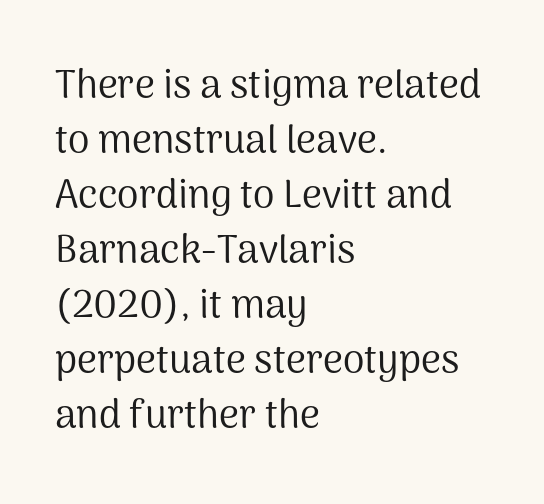
{"serif": "no", "italic": "no", "bold": "no", "weight": "regular", "width": "normal", "stroke_contrast": "medium", "x_height": "medium", "monospaced": "no", "underline": "no", "align": "left", "line_spacing": "normal", "line_spacing_ratio": 1.41, "letter_spacing": "normal", "letter_spacing_em": 0.0, "glyph_px": 39}
